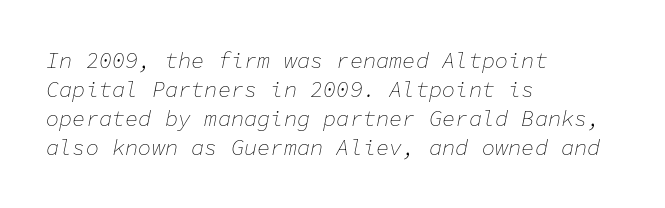
{"italic": "yes", "lean": "right", "slant_degrees": 11, "bold": "no", "underline": "no", "align": "left", "line_spacing": "normal", "line_spacing_ratio": 1.32, "letter_spacing": "normal", "letter_spacing_em": 0.0, "glyph_px": 22}
